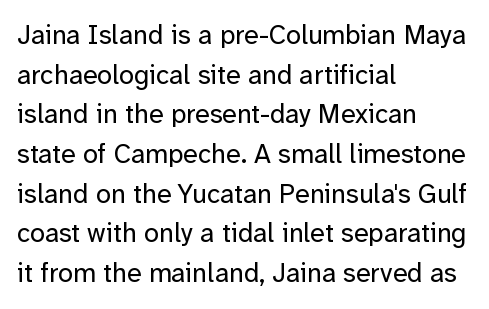
Q: Is the text bold? A: No.
Q: Is the text italic (slanted)? A: No, it is upright.
Q: Is the text underlined? A: No.
Q: How is the paragraph aligned? A: Left-aligned.
Q: Is the spacing between letters normal or unusually wide? A: Normal.
Q: Is the spacing between lines tight, normal or loose? A: Normal.
